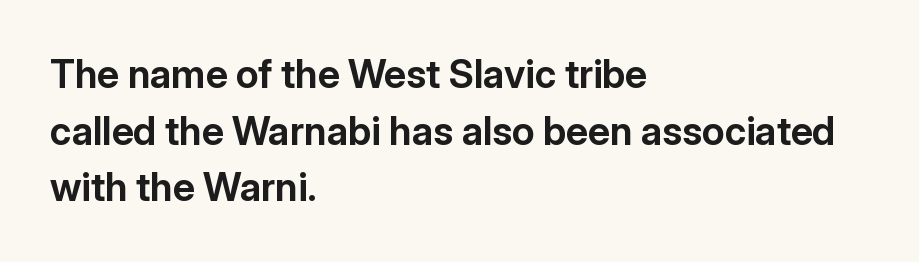
The image shows 39 px bold sans-serif type, upright; set left-aligned, normal line spacing (1.45x), normal letter spacing, not underlined; low stroke contrast and a medium x-height.
